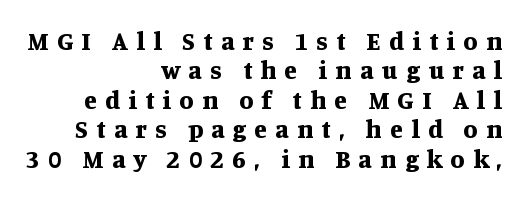
The image shows 26 px bold type, upright; set right-aligned, tight line spacing (1.13x), unusually wide letter spacing (+0.32 em), not underlined.
